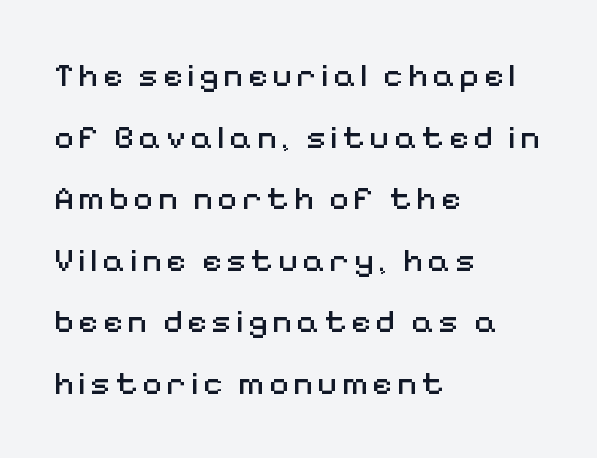
Q: Is the text bold? A: No.
Q: Is the text italic (slanted)? A: No, it is upright.
Q: Is the typeface a serif or a sans-serif typeface? A: Sans-serif.
Q: Is the text underlined? A: No.
Q: How is the paragraph aligned? A: Left-aligned.
Q: Width (condensed, normal, or wide)? A: Normal.
Q: Stroke contrast? A: Medium.
Q: x-height? A: Medium.
Q: Monospaced? A: No.
